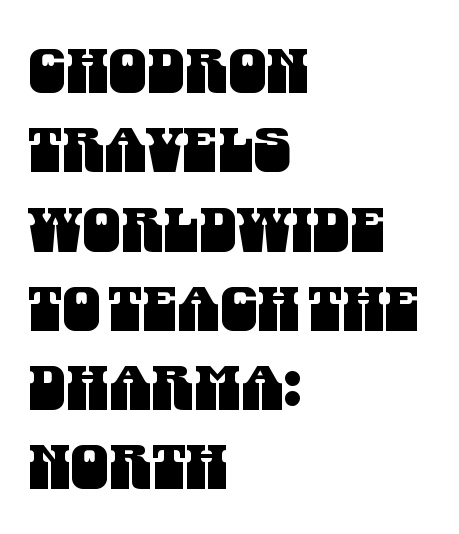
{"serif": "no", "width": "condensed", "stroke_contrast": "medium", "x_height": "large", "monospaced": "no", "underline": "no", "align": "left", "line_spacing": "normal", "line_spacing_ratio": 1.3, "letter_spacing": "normal", "letter_spacing_em": 0.0, "glyph_px": 61}
